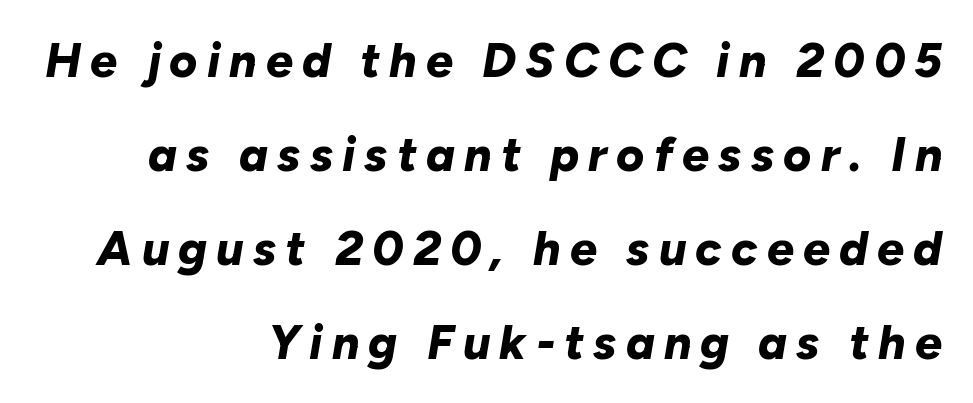
Quick note: italic. Think of a printed novel: that variable character pitch is what you see here. Pretty heavy lettering here — definitely bold. Leading: increased. A bare baseline throughout the passage. The rendering anchors every line to the right-hand side.
